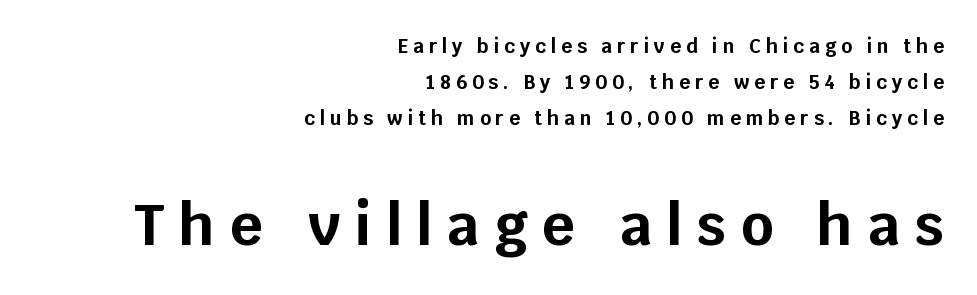
The passage shown is not underscored anywhere. Which of the two is more prominent by size? The second, at the bottom. In CSS terms this would be text-align: right. The axis of the letterforms is exactly vertical.
